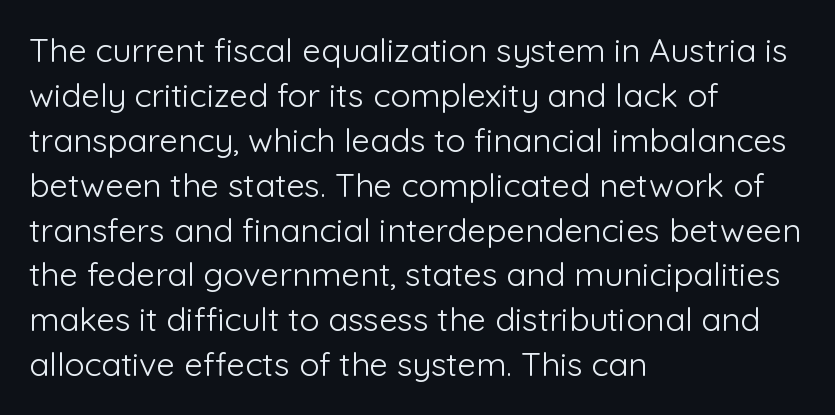
Quick note: underline off. Posture: straight, roman, zero tilt. You could call the tracking neutral — neither tight nor loose. The strokes carry an ordinary text weight at most.
